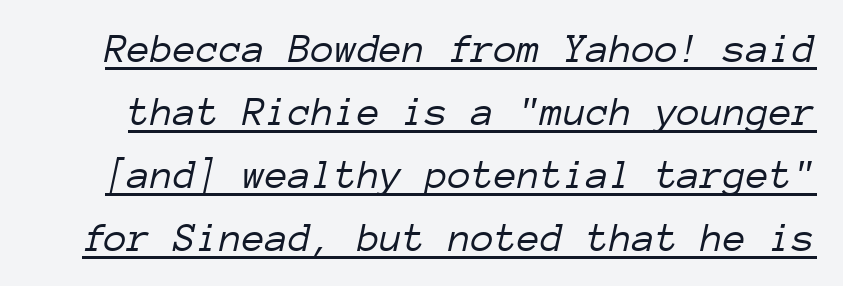
The image shows 42 px light type, italic (leaning right), monospaced; set normal line spacing (1.5x), normal letter spacing, underlined; low stroke contrast and a medium x-height.
